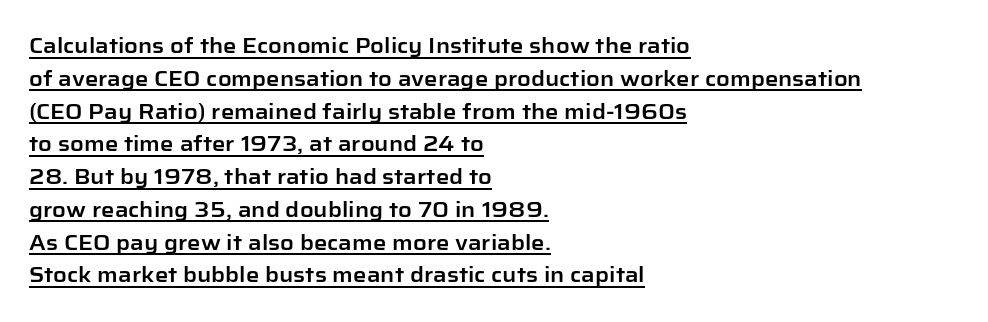
Q: Is the text italic (slanted)? A: No, it is upright.
Q: Is the text underlined? A: Yes.
Q: How is the paragraph aligned? A: Left-aligned.
Q: Is the spacing between letters normal or unusually wide? A: Normal.
Q: Is the spacing between lines tight, normal or loose? A: Normal.
